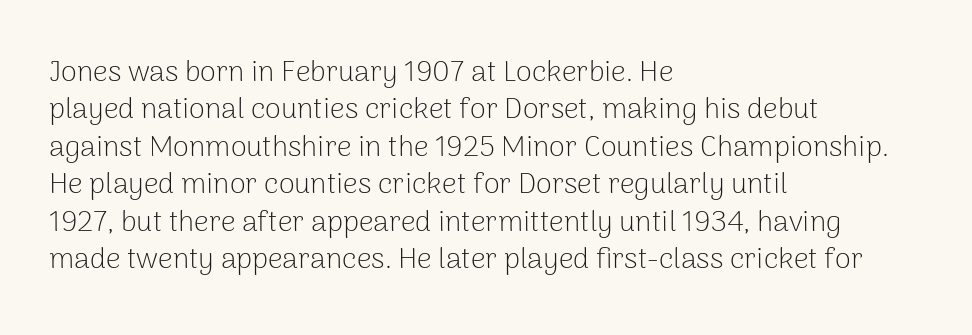
{"serif": "no", "italic": "no", "bold": "no", "weight": "light", "width": "normal", "stroke_contrast": "low", "x_height": "medium", "monospaced": "no", "underline": "no", "align": "left", "line_spacing": "normal", "line_spacing_ratio": 1.29, "letter_spacing": "normal", "letter_spacing_em": 0.0, "glyph_px": 29}
